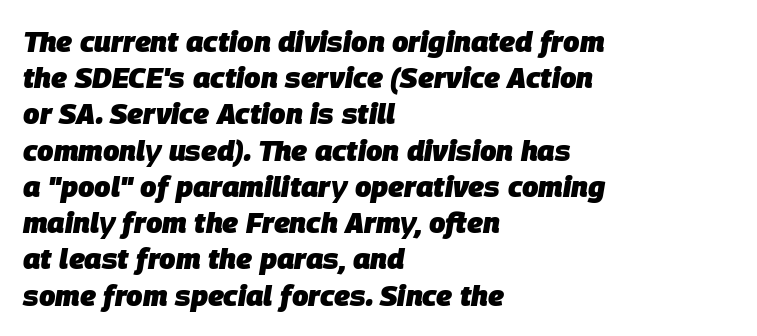
{"italic": "yes", "lean": "right", "slant_degrees": 9, "bold": "yes", "weight": "heavy", "width": "normal", "stroke_contrast": "low", "x_height": "large", "monospaced": "no", "underline": "no", "align": "left", "line_spacing": "normal", "line_spacing_ratio": 1.25, "letter_spacing": "normal", "letter_spacing_em": 0.0, "glyph_px": 29}
